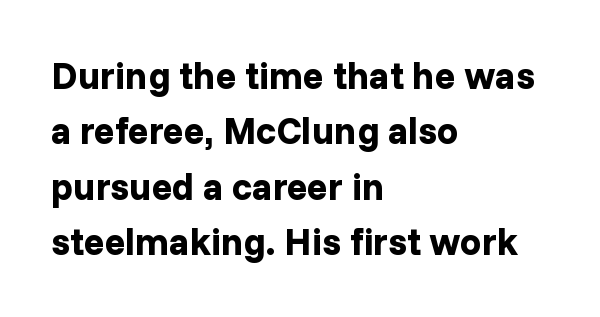
The image shows 38 px bold sans-serif type, upright; set left-aligned, normal line spacing (1.46x), normal letter spacing, not underlined; low stroke contrast and a medium x-height.
